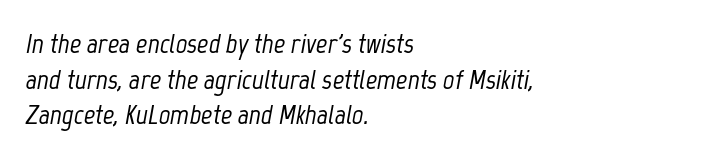
Q: Is the text italic (slanted)? A: Yes, it leans right by about 12 degrees.
Q: Is the text underlined? A: No.
Q: How is the paragraph aligned? A: Left-aligned.
Q: Is the spacing between letters normal or unusually wide? A: Normal.
Q: Is the spacing between lines tight, normal or loose? A: Normal.
Q: Width (condensed, normal, or wide)? A: Condensed.
Q: Stroke contrast? A: Low.
Q: x-height? A: Medium.
Q: Monospaced? A: No.
